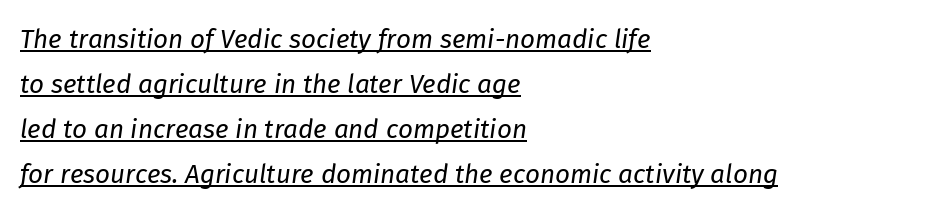
Check the space under the baseline: a stroke is drawn there. Inter-character spacing is left at the font's built-in metrics. Notice how the passage keeps a crisp vertical edge on the left only. Bold? No — there's no thickening of the strokes. The whole block is typeset with a tilt.
